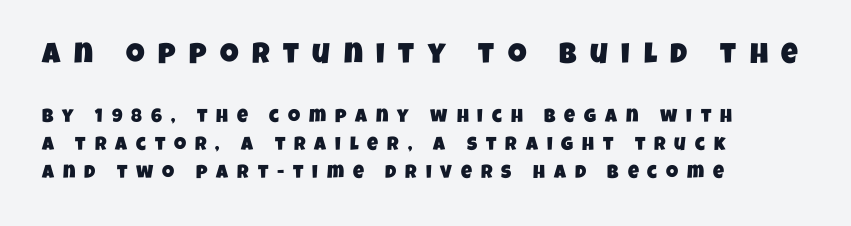
Alignment: flush left. Look at the bottom of the vertical strokes: they stop flat, with no serifs. Letters rest on an invisible, unmarked baseline. The passage shown stacks its lines at a standard gap. Block one is the big one; block two sits smaller underneath.
